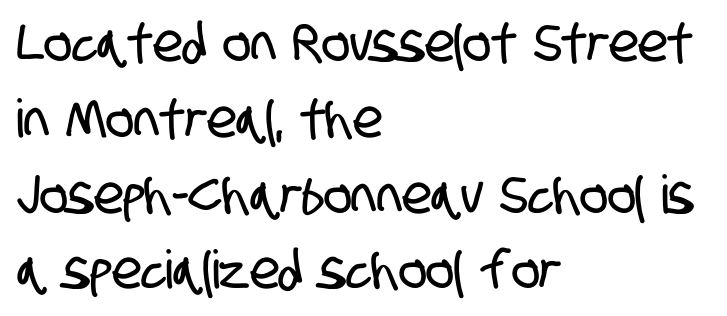
The image shows 53 px condensed sans-serif type; set left-aligned, normal line spacing (1.43x), normal letter spacing, not underlined; low stroke contrast and a large x-height.
